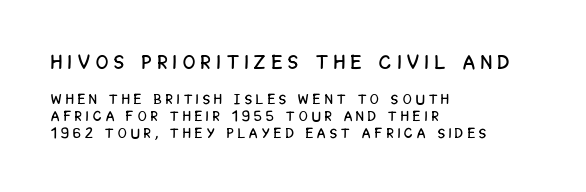
Q: Is the text italic (slanted)? A: No, it is upright.
Q: Is the text underlined? A: No.
Q: How is the paragraph aligned? A: Left-aligned.
Q: Is the spacing between letters normal or unusually wide? A: Unusually wide.
Q: Which block of text is set in a larger size, the first (top) or the second (bottom)? A: The first (top) one.
